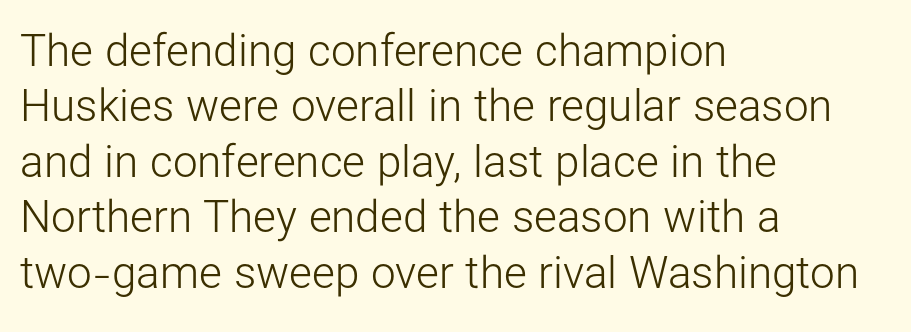
The image shows 44 px light sans-serif type, upright; set left-aligned, normal line spacing (1.26x), normal letter spacing, not underlined; low stroke contrast and a medium x-height.
